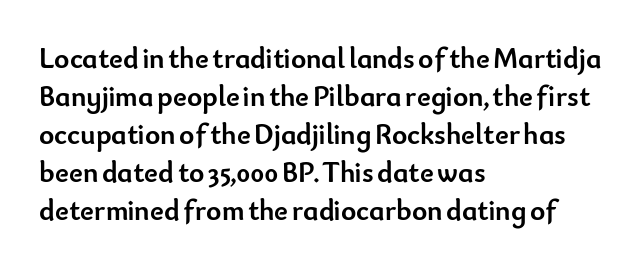
Q: Is the text bold? A: Yes.
Q: Is the text italic (slanted)? A: No, it is upright.
Q: Is the typeface a serif or a sans-serif typeface? A: Sans-serif.
Q: Is the text underlined? A: No.
Q: How is the paragraph aligned? A: Left-aligned.
Q: Is the spacing between letters normal or unusually wide? A: Normal.
Q: Is the spacing between lines tight, normal or loose? A: Normal.
Q: Width (condensed, normal, or wide)? A: Normal.
Q: Stroke contrast? A: Low.
Q: x-height? A: Small.
Q: Monospaced? A: No.
